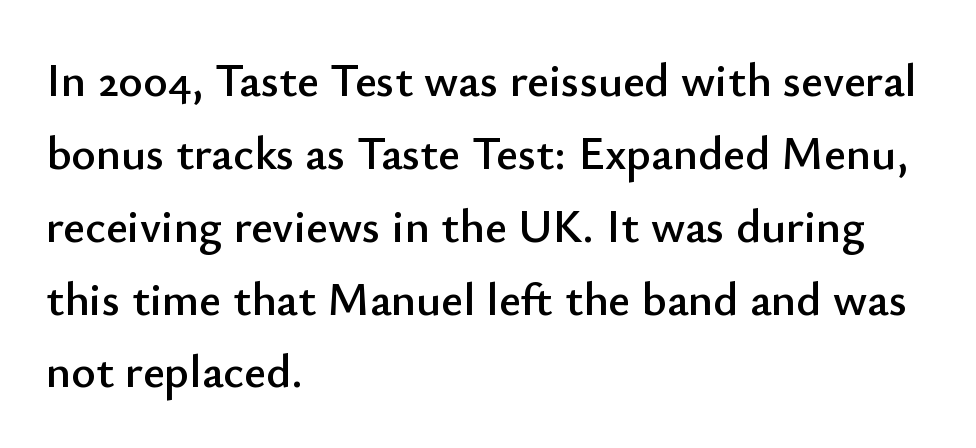
The image shows 47 px sans-serif type, upright; set left-aligned, normal line spacing (1.55x), normal letter spacing, not underlined; low stroke contrast and a small x-height.
